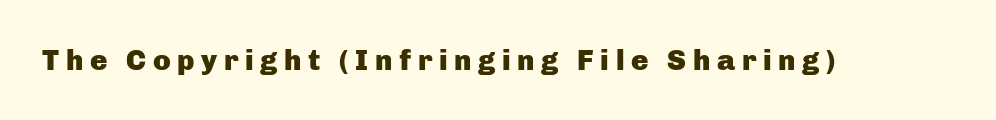
These lines are rendered in a variable-pitch font. This sample uses expanded letter spacing, leaving extra air between glyphs. Underline: absent. The typesetting leans heavy: a genuine bold.
